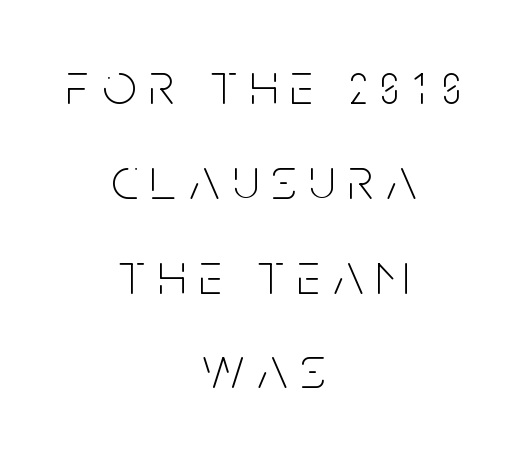
The image shows 60 px thin, condensed sans-serif type, upright; set centered, normal line spacing (1.58x), unusually wide letter spacing (+0.21 em), not underlined; low stroke contrast and a large x-height.
